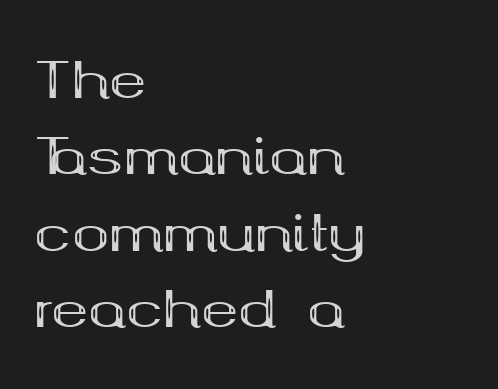
The image shows 50 px bold, wide serif type, upright; set left-aligned, normal line spacing (1.53x), normal letter spacing, not underlined; medium stroke contrast and a medium x-height.
